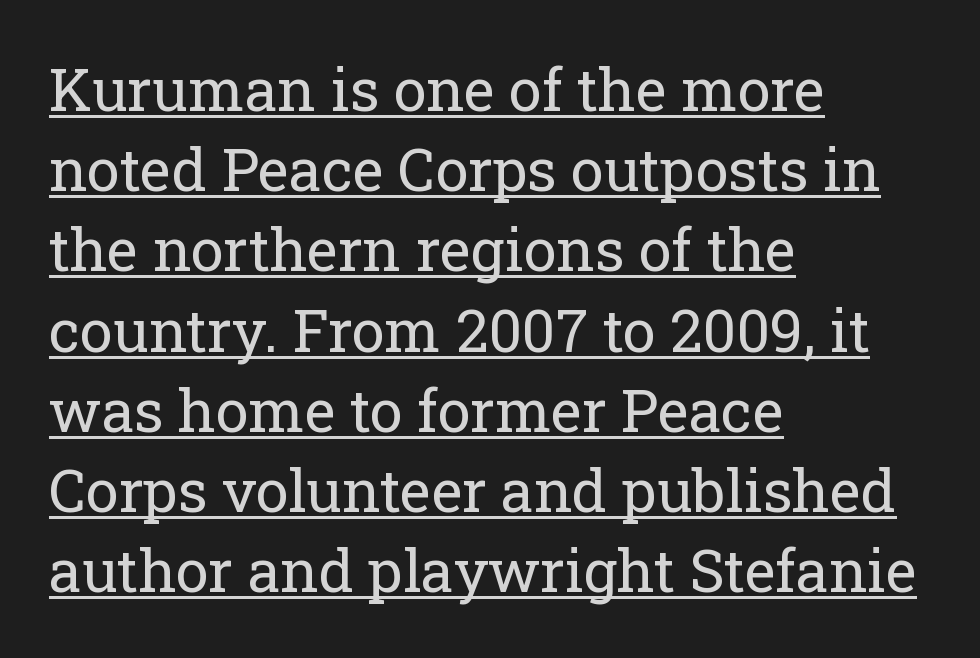
{"serif": "yes", "italic": "no", "bold": "no", "weight": "regular", "width": "normal", "stroke_contrast": "low", "x_height": "medium", "monospaced": "no", "underline": "yes", "align": "left", "line_spacing": "normal", "line_spacing_ratio": 1.36, "letter_spacing": "normal", "letter_spacing_em": 0.0, "glyph_px": 59}
